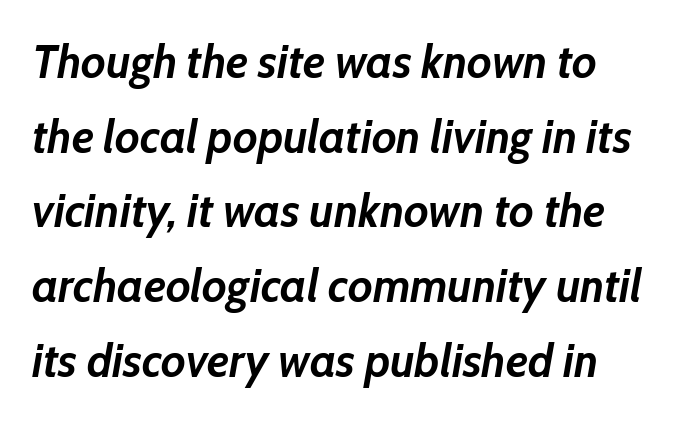
The image shows 47 px semibold type, italic (leaning right); set normal line spacing (1.59x), normal letter spacing, not underlined; low stroke contrast and a medium x-height.
